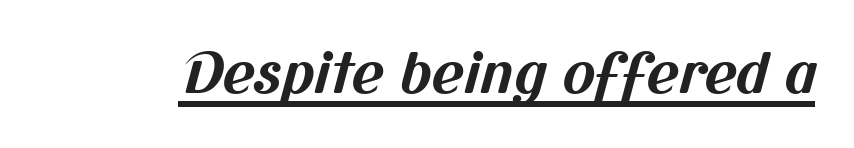
The image shows 55 px bold sans-serif type; set normal letter spacing, underlined; medium stroke contrast and a medium x-height.
